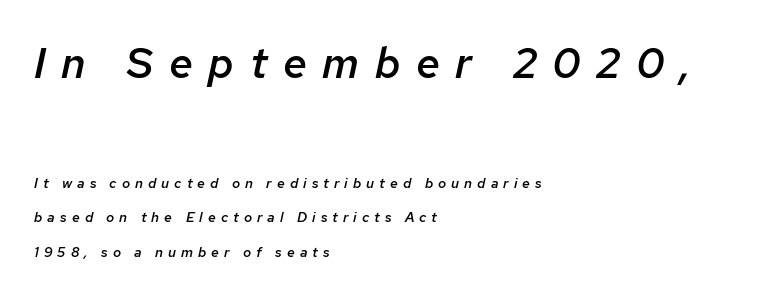
{"italic": "yes", "lean": "right", "slant_degrees": 12, "bold": "semi", "weight": "semibold", "width": "normal", "stroke_contrast": "low", "x_height": "medium", "monospaced": "no", "underline": "no", "align": "left", "line_spacing": "loose", "line_spacing_ratio": 2.44, "letter_spacing": "wide", "letter_spacing_em": 0.36, "larger_block": "first", "size_ratio": 3.07, "glyph_px": 43}
